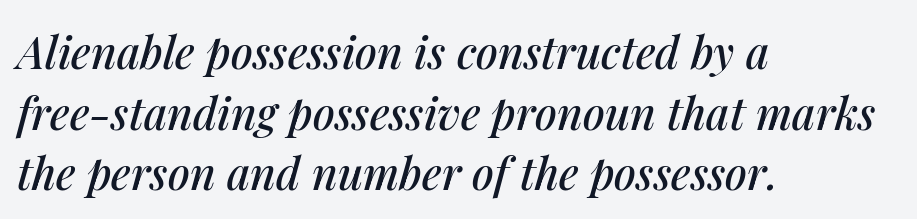
The image shows 44 px text type, italic (leaning right); set left-aligned, normal line spacing (1.38x), normal letter spacing, not underlined; medium stroke contrast and a medium x-height.
